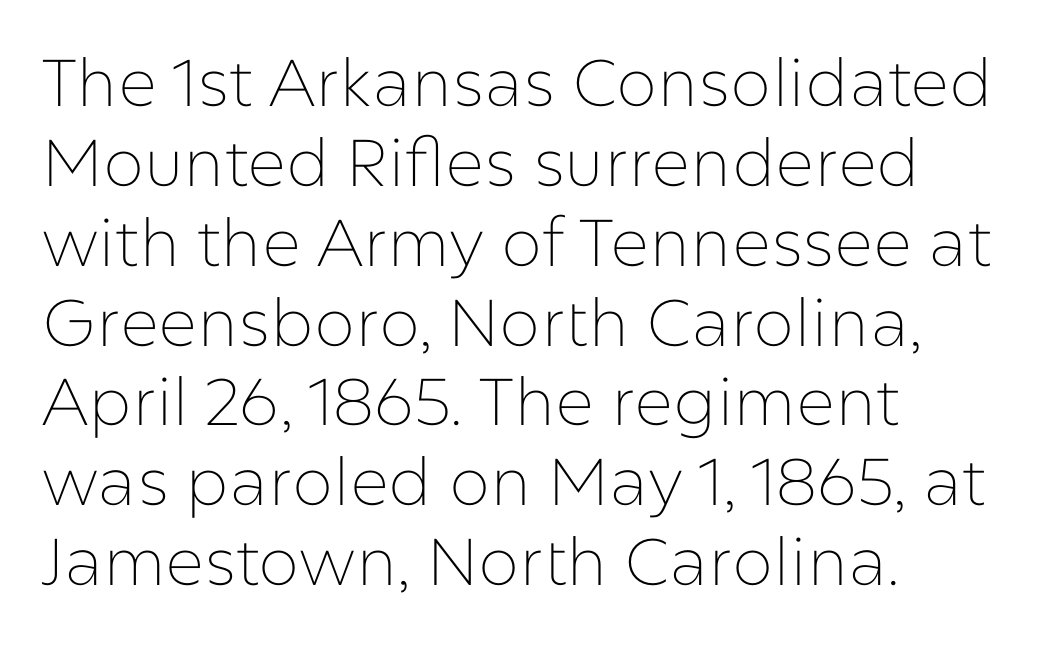
The image shows 66 px thin sans-serif type, upright; set left-aligned, line spacing 1.21x, normal letter spacing, not underlined; low stroke contrast and a medium x-height.
